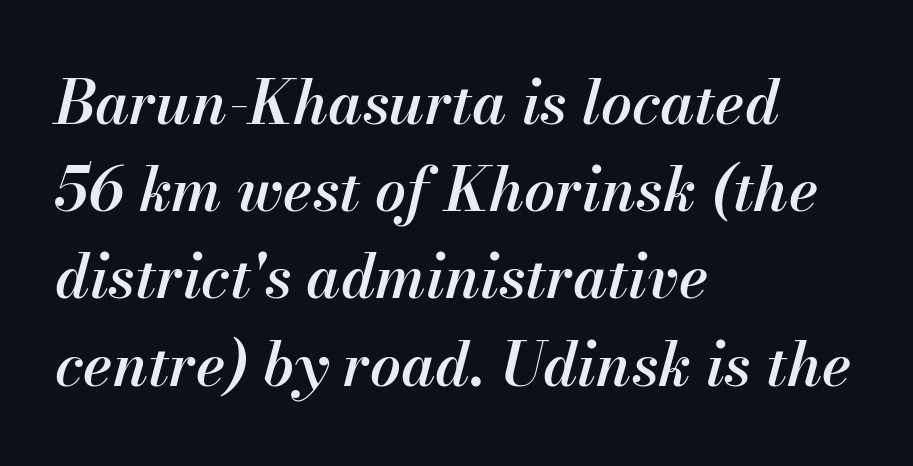
{"italic": "yes", "lean": "right", "slant_degrees": 13, "bold": "semi", "weight": "semibold", "width": "normal", "stroke_contrast": "medium", "x_height": "small", "monospaced": "no", "underline": "no", "align": "left", "line_spacing": "normal", "line_spacing_ratio": 1.43, "letter_spacing": "normal", "letter_spacing_em": 0.0, "glyph_px": 61}
